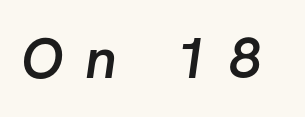
Honestly, the letter spacing is so wide it's the main thing you notice. A clean baseline with only descenders dipping below it. Examine the stroke ends and you'll find no serifs. These lines carry some extra weight — a demibold, not a full bold.
